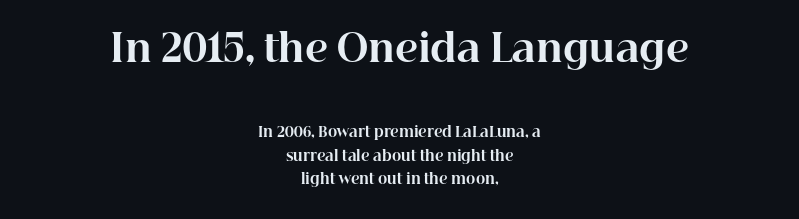
What stands out about the letter spacing? Nothing — it is the standard amount. Unlike italic type, these characters show no tilt at all. Rule under the text: the space is simply empty. The face used here is proportionally spaced, like ordinary book or web type. Bigger letters appear in the top chunk; the bottom chunk is reduced.
